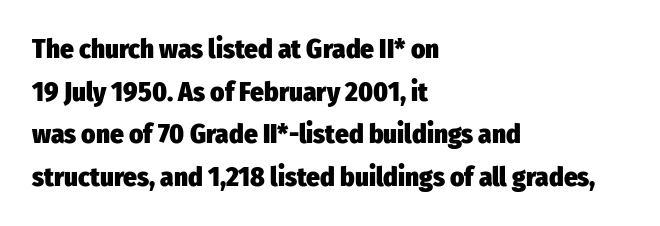
Q: Is the text bold? A: Yes.
Q: Is the text italic (slanted)? A: No, it is upright.
Q: Is the text underlined? A: No.
Q: How is the paragraph aligned? A: Left-aligned.
Q: Is the spacing between letters normal or unusually wide? A: Normal.
Q: Is the spacing between lines tight, normal or loose? A: Normal.
